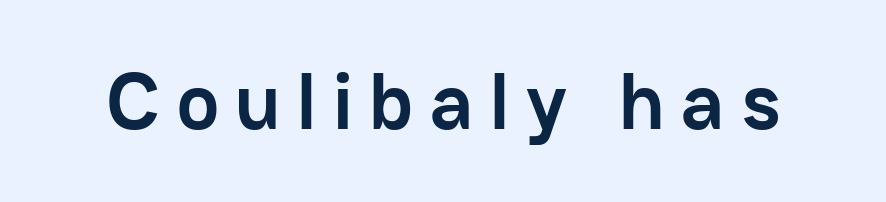
Check under the words: just untouched page. These lines are rendered in a variable-pitch font. The font's upright variant was chosen for this text. Look at the stroke-to-counter ratio: heavy, a bold. The type family on display is of the sans-serif kind. The letterforms stand isolated, each surrounded by extra space.
